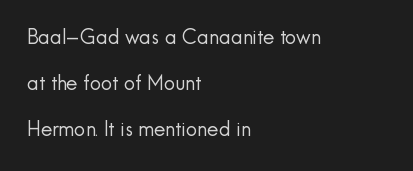
No extra tracking has been applied to these lines. Counters stay open thanks to moderate or lighter strokes. Line beginnings align vertically; line endings do not. Posture: upright roman. Horizontal bands of white between lines are thick stripes. Any mark beneath the type? The region is blank.
